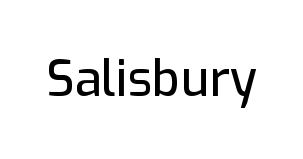
{"serif": "no", "italic": "no", "width": "normal", "stroke_contrast": "low", "x_height": "medium", "monospaced": "no", "underline": "no", "letter_spacing": "normal", "letter_spacing_em": 0.0, "glyph_px": 49}
